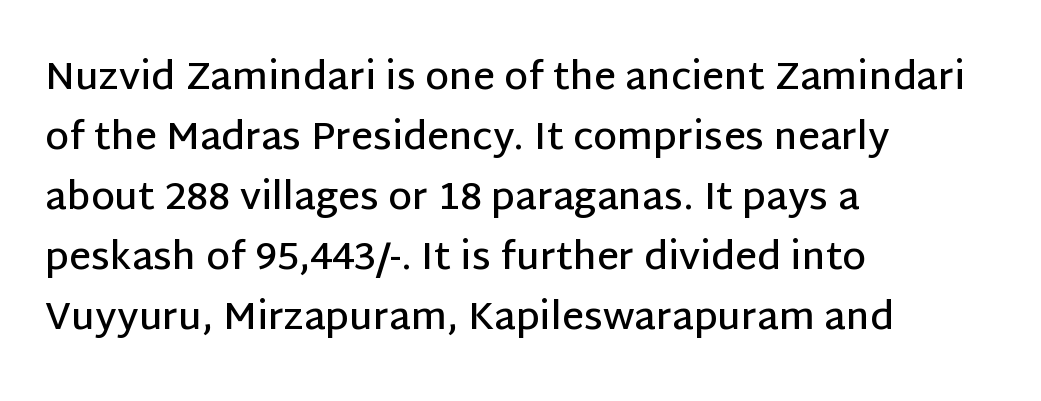
The image shows 38 px semibold sans-serif type, upright; set left-aligned, normal line spacing (1.58x), normal letter spacing, not underlined; low stroke contrast and a large x-height.
